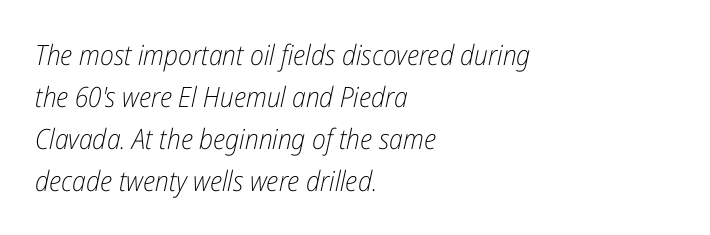
The image shows 28 px light, condensed type, italic (leaning right); set left-aligned, normal line spacing (1.5x), normal letter spacing, not underlined; low stroke contrast and a medium x-height.
